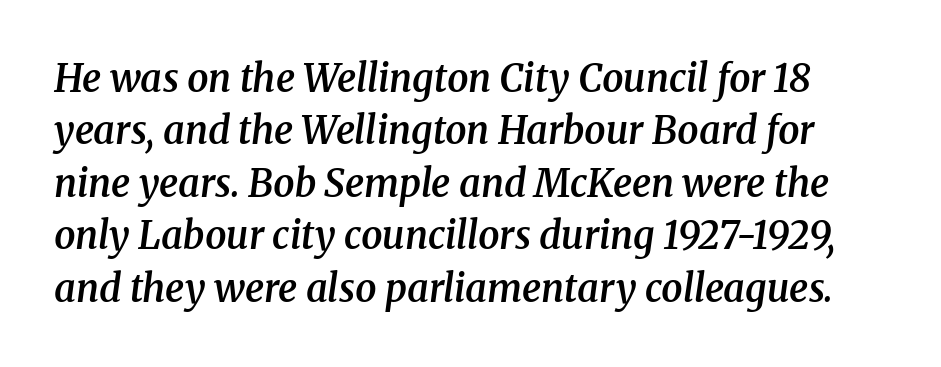
Q: Is the text bold? A: Semi-bold.
Q: Is the text italic (slanted)? A: Yes, it leans right by about 8 degrees.
Q: Is the typeface a serif or a sans-serif typeface? A: Serif.
Q: Is the text underlined? A: No.
Q: Is the spacing between letters normal or unusually wide? A: Normal.
Q: Is the spacing between lines tight, normal or loose? A: Normal.
Q: Width (condensed, normal, or wide)? A: Normal.
Q: Stroke contrast? A: Medium.
Q: x-height? A: Medium.
Q: Monospaced? A: No.
